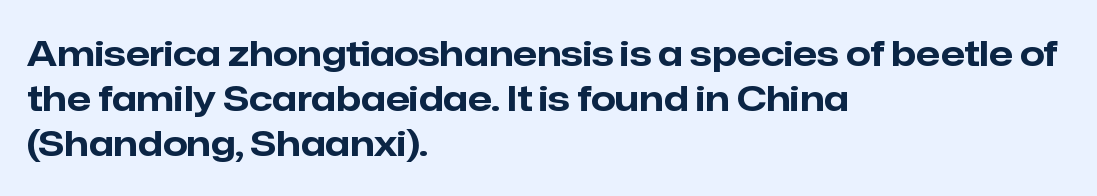
If you drew a ruler down the left edge, every line would touch it. You'd pick this weight for a headline — it's a proper bold. Letters rest on an invisible, unmarked baseline. The type family on display is of the sans-serif kind. The lettering holds an erect, upright posture throughout.
